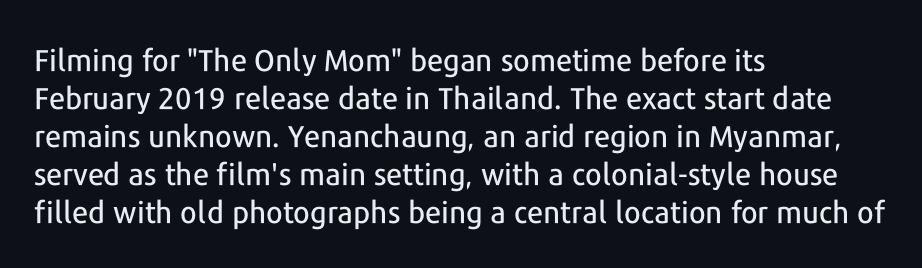
Q: Is the text italic (slanted)? A: No, it is upright.
Q: Is the typeface a serif or a sans-serif typeface? A: Sans-serif.
Q: Is the text underlined? A: No.
Q: How is the paragraph aligned? A: Left-aligned.
Q: Is the spacing between letters normal or unusually wide? A: Normal.
Q: Is the spacing between lines tight, normal or loose? A: Normal.
Q: Width (condensed, normal, or wide)? A: Normal.
Q: Stroke contrast? A: Low.
Q: x-height? A: Medium.
Q: Monospaced? A: No.
